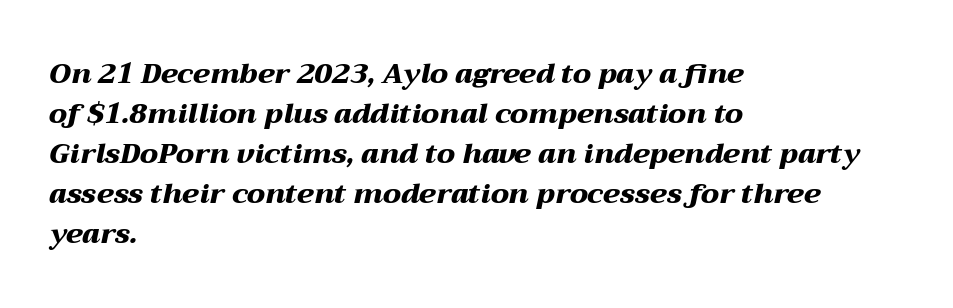
Q: Is the text bold? A: Yes.
Q: Is the text italic (slanted)? A: Yes, it leans right by about 12 degrees.
Q: Is the text underlined? A: No.
Q: How is the paragraph aligned? A: Left-aligned.
Q: Is the spacing between letters normal or unusually wide? A: Normal.
Q: Is the spacing between lines tight, normal or loose? A: Normal.
Q: Width (condensed, normal, or wide)? A: Wide.
Q: Stroke contrast? A: Medium.
Q: x-height? A: Medium.
Q: Monospaced? A: No.
